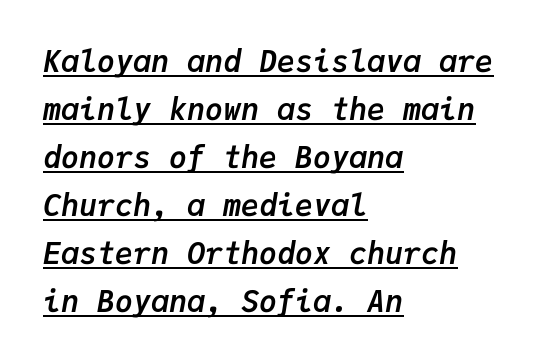
{"italic": "yes", "lean": "right", "slant_degrees": 9, "bold": "yes", "weight": "semibold", "width": "normal", "stroke_contrast": "low", "x_height": "medium", "monospaced": "yes", "underline": "yes", "align": "left", "line_spacing": "normal", "line_spacing_ratio": 1.6, "letter_spacing": "normal", "letter_spacing_em": 0.0, "glyph_px": 30}
